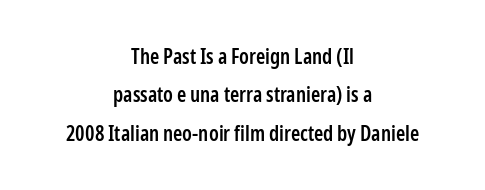
Q: Is the text bold? A: Semi-bold.
Q: Is the text italic (slanted)? A: No, it is upright.
Q: Is the text underlined? A: No.
Q: How is the paragraph aligned? A: Centered.
Q: Is the spacing between letters normal or unusually wide? A: Normal.
